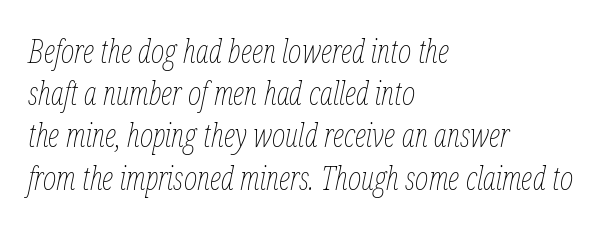
Emphasis-style slanted type is in use. The block of text has a typical density, with ordinary space between rows. The face used here is rendered with its standard letterfit. Is this a fixed-width face? No — the glyphs have proportional, varying widths. Glance below the letters and you will spot only blank space.
